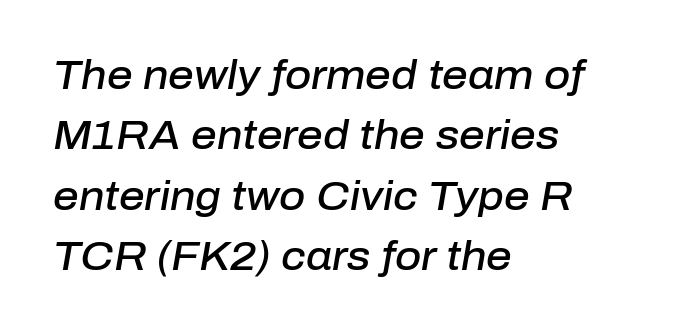
{"italic": "yes", "lean": "right", "slant_degrees": 10, "bold": "semi", "weight": "semibold", "width": "normal", "stroke_contrast": "low", "x_height": "medium", "monospaced": "no", "underline": "no", "align": "left", "line_spacing": "normal", "line_spacing_ratio": 1.51, "letter_spacing": "normal", "letter_spacing_em": 0.0, "glyph_px": 40}
